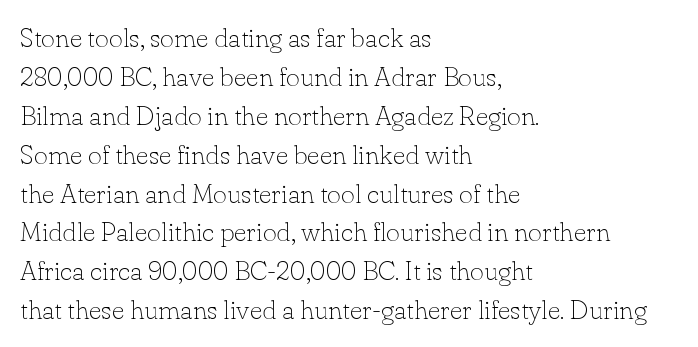
Nothing heavy about these letters — not bold at all. The block of text has a typical density, with ordinary space between rows. Posture: straight, roman, zero tilt. Quick note: underline off. The letterforms sit shoulder to shoulder at normal distance.
